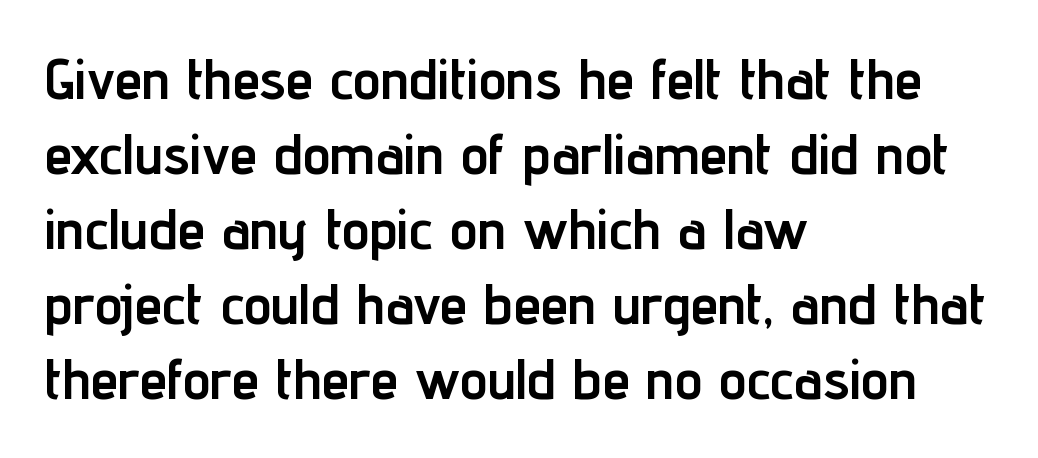
Q: Is the text bold? A: Yes.
Q: Is the text italic (slanted)? A: No, it is upright.
Q: Is the typeface a serif or a sans-serif typeface? A: Sans-serif.
Q: Is the text underlined? A: No.
Q: How is the paragraph aligned? A: Left-aligned.
Q: Is the spacing between letters normal or unusually wide? A: Normal.
Q: Is the spacing between lines tight, normal or loose? A: Normal.
Q: Width (condensed, normal, or wide)? A: Condensed.
Q: Stroke contrast? A: Low.
Q: x-height? A: Medium.
Q: Monospaced? A: No.
